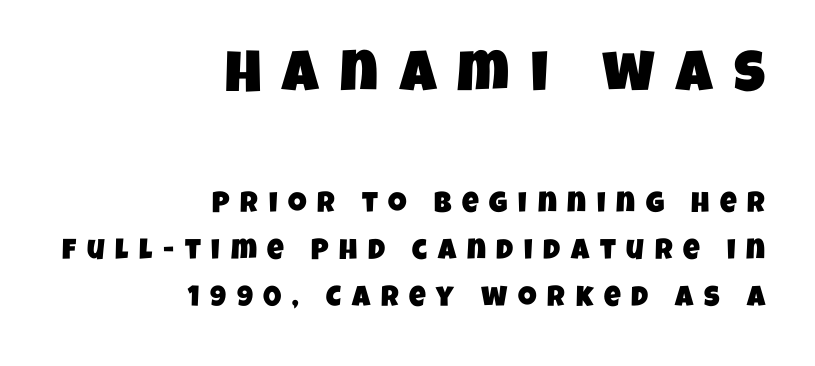
{"serif": "no", "width": "condensed", "stroke_contrast": "low", "x_height": "large", "monospaced": "no", "underline": "no", "align": "right", "line_spacing": "normal", "line_spacing_ratio": 1.63, "letter_spacing": "wide", "letter_spacing_em": 0.37, "larger_block": "first", "size_ratio": 2.0, "glyph_px": 58}
